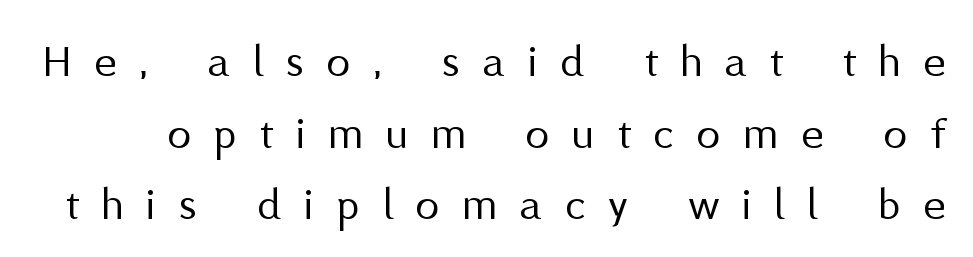
{"serif": "no", "italic": "no", "bold": "no", "weight": "regular", "width": "normal", "stroke_contrast": "medium", "x_height": "medium", "monospaced": "no", "underline": "no", "line_spacing": "normal", "line_spacing_ratio": 1.49, "letter_spacing": "wide", "letter_spacing_em": 0.48, "glyph_px": 48}
